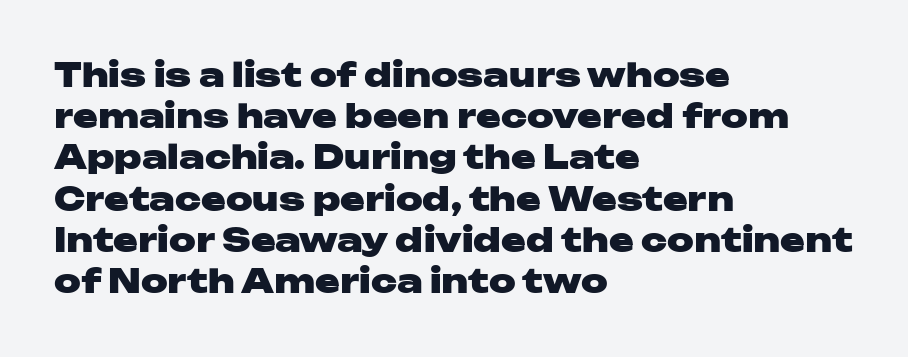
Look at the tracking — it's just the regular setting, nothing added. The lettering stays uniformly vertical, giving the passage a roman look. Note the varied advance widths — an 'i' is clearly narrower than an 'm'. In terms of weight, the rendering is a true, heavy bold. Leading matches the norm, producing a regular column.
